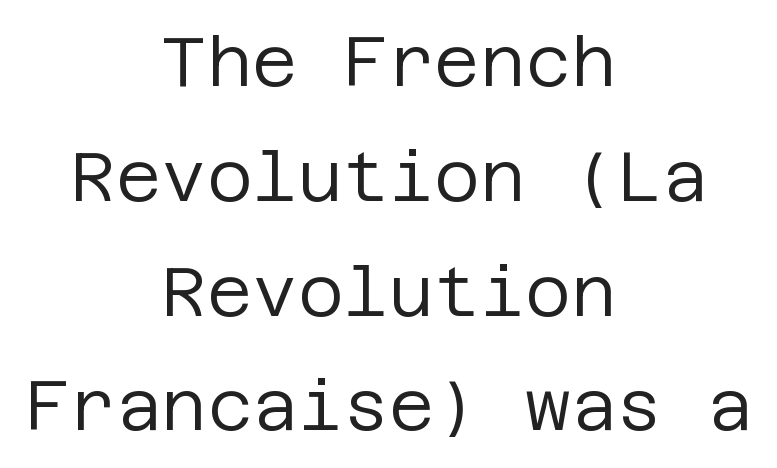
The image shows 70 px regular-weight sans-serif type, upright; set centered, normal line spacing (1.64x), normal letter spacing, not underlined; low stroke contrast and a large x-height.
